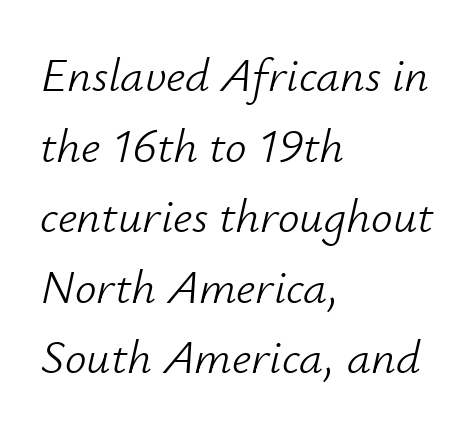
The image shows 48 px light type, italic (leaning right); set left-aligned, normal line spacing (1.47x), normal letter spacing, not underlined; low stroke contrast and a small x-height.
